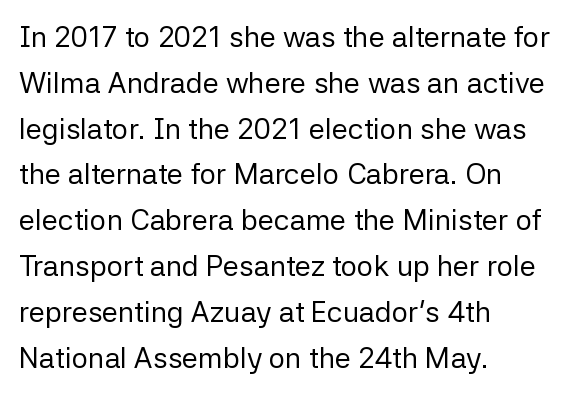
{"serif": "no", "italic": "no", "bold": "no", "weight": "regular", "width": "normal", "stroke_contrast": "low", "x_height": "medium", "monospaced": "no", "underline": "no", "align": "left", "line_spacing": "normal", "line_spacing_ratio": 1.58, "letter_spacing": "normal", "letter_spacing_em": 0.0, "glyph_px": 29}
